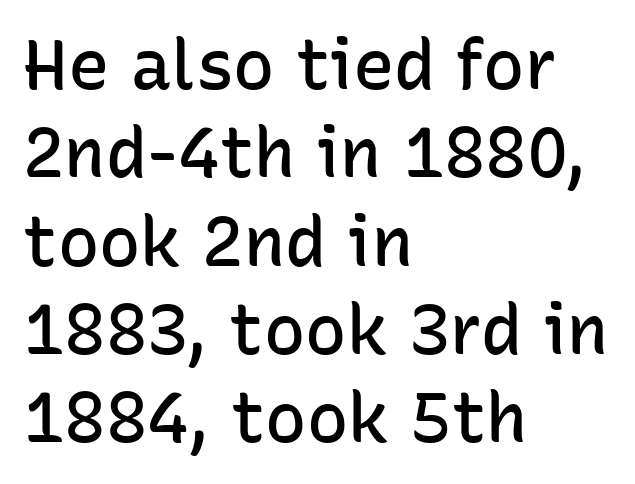
Q: Is the text bold? A: Semi-bold.
Q: Is the text italic (slanted)? A: No, it is upright.
Q: Is the typeface a serif or a sans-serif typeface? A: Sans-serif.
Q: Is the text underlined? A: No.
Q: How is the paragraph aligned? A: Left-aligned.
Q: Is the spacing between letters normal or unusually wide? A: Normal.
Q: Is the spacing between lines tight, normal or loose? A: Normal.
Q: Width (condensed, normal, or wide)? A: Normal.
Q: Stroke contrast? A: Low.
Q: x-height? A: Medium.
Q: Monospaced? A: No.
